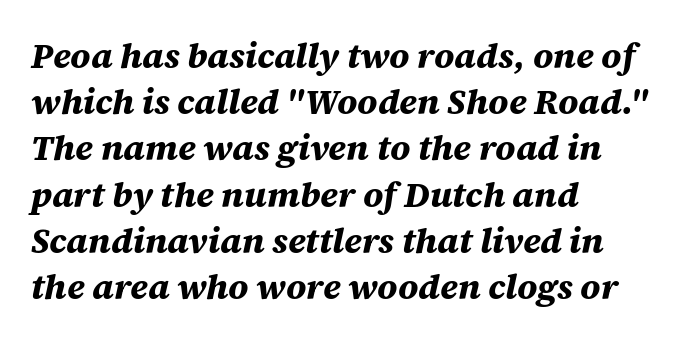
Look at the stroke-to-counter ratio: heavy, a bold. Letter spacing: default. This rendering uses left alignment, leaving the right contour irregular. It's the slanting kind of type. Compared with typical paragraphs, the rows here are spaced about the same.
